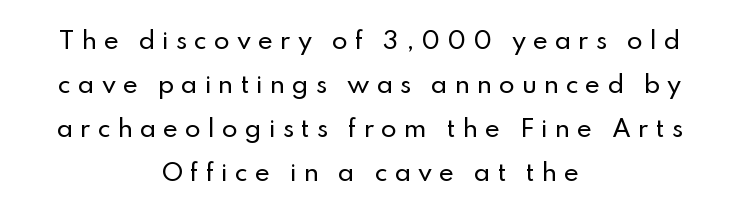
Q: Is the text italic (slanted)? A: No, it is upright.
Q: Is the text underlined? A: No.
Q: How is the paragraph aligned? A: Centered.
Q: Is the spacing between letters normal or unusually wide? A: Unusually wide.
Q: Is the spacing between lines tight, normal or loose? A: Loose.
